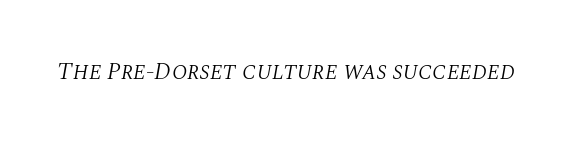
Q: Is the text bold? A: No.
Q: Is the text italic (slanted)? A: Yes, it leans right by about 10 degrees.
Q: Is the text underlined? A: No.
Q: Is the spacing between letters normal or unusually wide? A: Normal.
